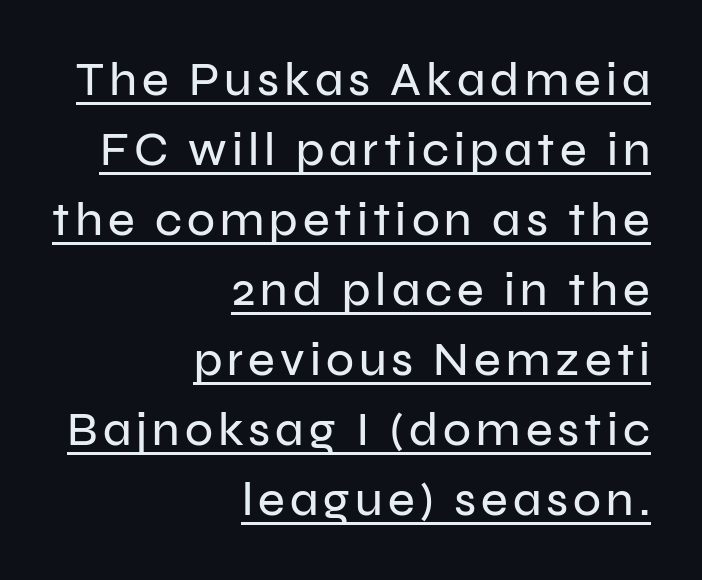
{"serif": "no", "italic": "no", "width": "normal", "stroke_contrast": "low", "x_height": "medium", "monospaced": "no", "underline": "yes", "align": "right", "line_spacing": "normal", "line_spacing_ratio": 1.52, "glyph_px": 46}
